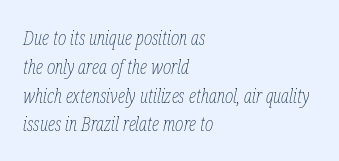
Q: Is the text bold? A: No.
Q: Is the text italic (slanted)? A: Yes, it leans right by about 12 degrees.
Q: Is the text underlined? A: No.
Q: How is the paragraph aligned? A: Left-aligned.
Q: Is the spacing between letters normal or unusually wide? A: Normal.
Q: Is the spacing between lines tight, normal or loose? A: Normal.
